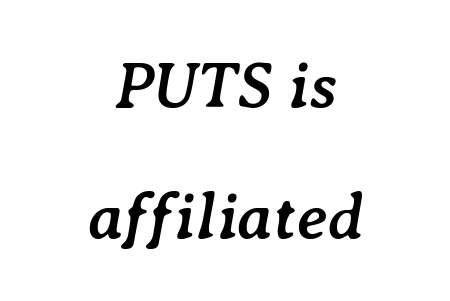
Q: Is the text bold? A: Yes.
Q: Is the text italic (slanted)? A: Yes, it leans right by about 7 degrees.
Q: Is the text underlined? A: No.
Q: How is the paragraph aligned? A: Centered.
Q: Is the spacing between letters normal or unusually wide? A: Normal.
Q: Is the spacing between lines tight, normal or loose? A: Loose.
Q: Width (condensed, normal, or wide)? A: Normal.
Q: Stroke contrast? A: Low.
Q: x-height? A: Medium.
Q: Monospaced? A: No.
